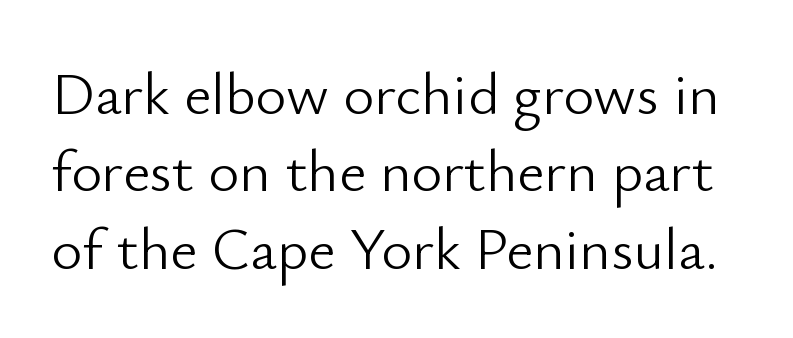
The image shows 59 px light sans-serif type, upright; set normal line spacing (1.31x), normal letter spacing, not underlined; low stroke contrast and a small x-height.
